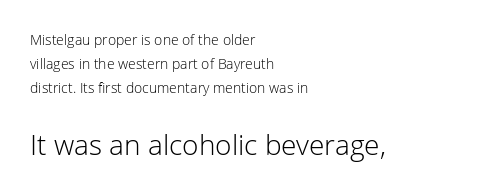
The image shows 28 px light sans-serif type, upright; set left-aligned, line spacing 1.73x, normal letter spacing, not underlined; the second (bottom) block is 2.0x larger; low stroke contrast and a medium x-height.
